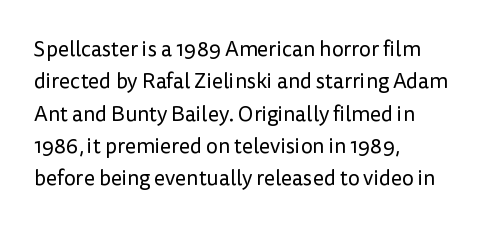
The image shows 21 px text type, upright; set left-aligned, normal line spacing (1.54x), normal letter spacing, not underlined.
